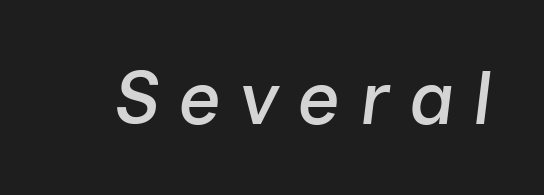
Descenders are the only things crossing below the line. The text carries the slant typical of an italic or oblique font. Think of a printed novel: that variable character pitch is what you see here. Tracking value appears strongly positive — letters spread wide.
